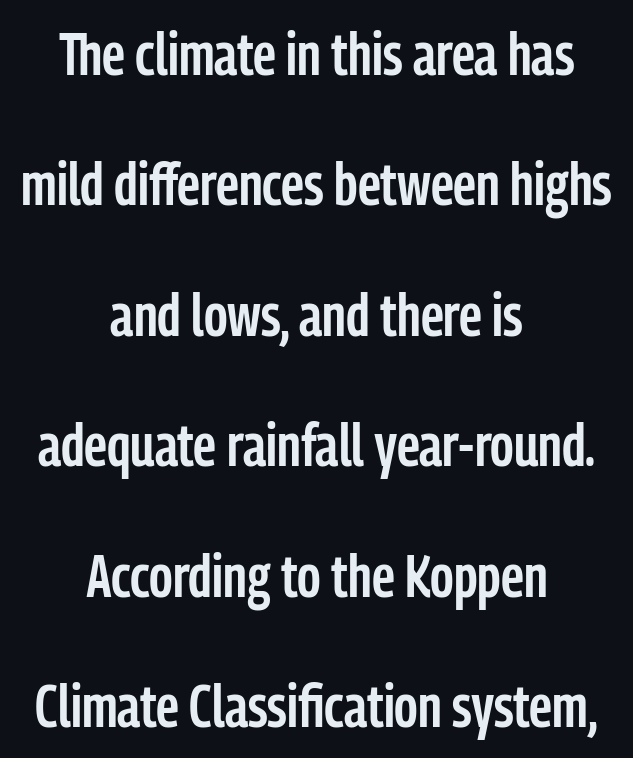
The image shows 59 px semibold, condensed sans-serif type, upright; set centered, loose line spacing (2.21x), normal letter spacing, not underlined; low stroke contrast and a medium x-height.
